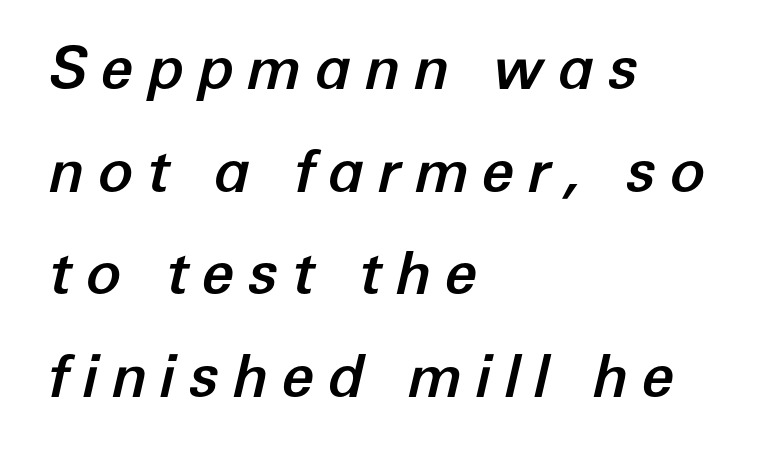
The lines in this sample share a left origin and differ only in where they stop. Character widths vary here, with narrow letters taking less room than wide ones. Substantial extra tracking has been applied to these lines. Italic: yes, the glyphs are oblique.
